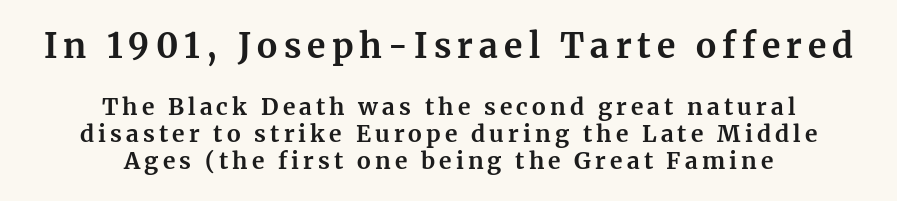
The image shows 34 px bold serif type, upright; set centered, line spacing 1.19x, not underlined; the first (top) block is 1.48x larger; medium stroke contrast and a medium x-height.
